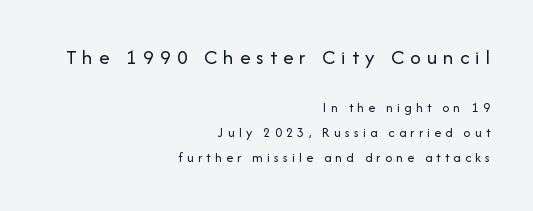
The setting favours the right margin, as signatures and pull-quotes sometimes do. Size contrast runs from large at the top to small at the bottom. Characters remain perfectly vertical along every line. The weight tops out at a normal text grade.
